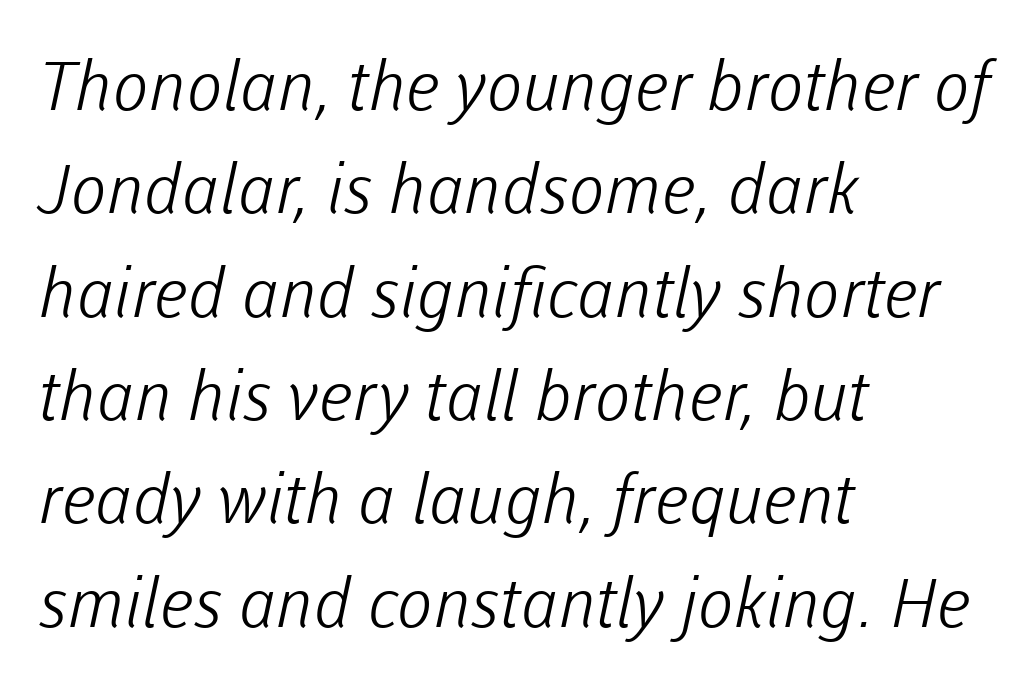
The image shows 68 px light sans-serif type; set left-aligned, normal line spacing (1.52x), normal letter spacing, not underlined; low stroke contrast and a medium x-height.
